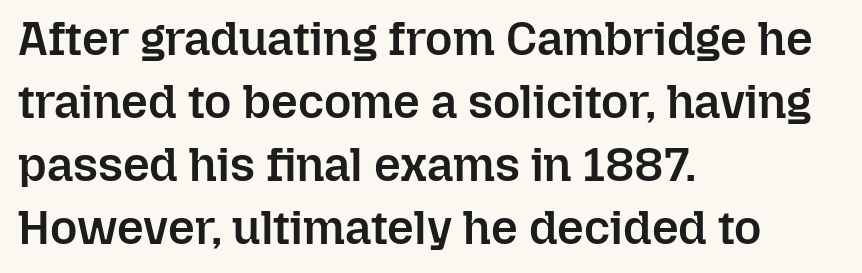
{"italic": "no", "bold": "semi", "weight": "semibold", "width": "normal", "stroke_contrast": "low", "x_height": "medium", "monospaced": "no", "underline": "no", "align": "left", "line_spacing": "normal", "line_spacing_ratio": 1.34, "letter_spacing": "normal", "letter_spacing_em": 0.0, "glyph_px": 47}
